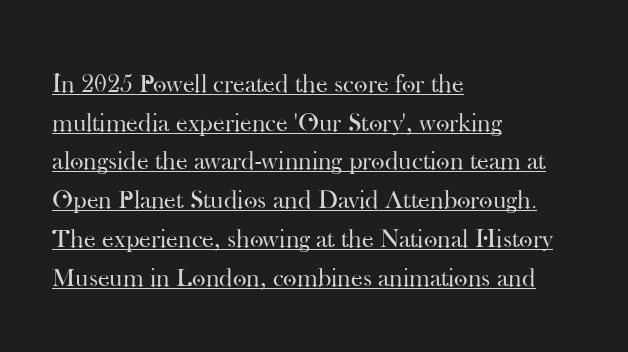
Ink coverage per letter is moderate at most. You can see a thin bar hugging the bottom of the glyphs. Every row of glyphs begins at an identical x-position on the left. The block of text has a typical density, with ordinary space between rows. No italicization has been applied; the sample stays upright.
